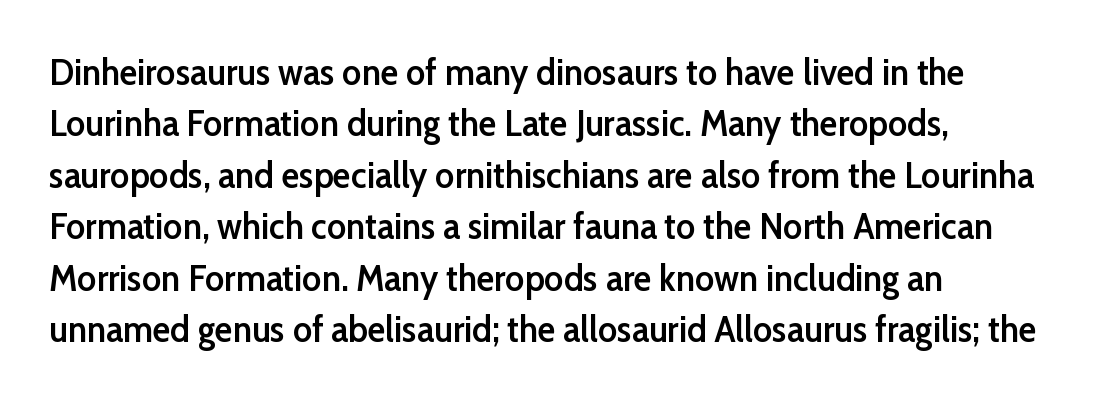
The image shows 37 px semibold sans-serif type, upright; set left-aligned, normal line spacing (1.39x), normal letter spacing, not underlined; low stroke contrast and a medium x-height.
